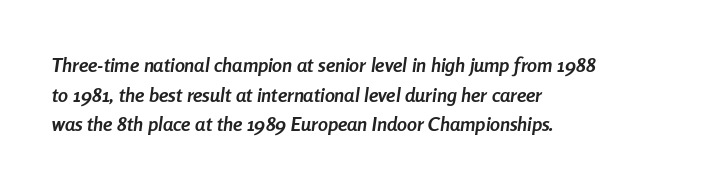
Horizontal bands of white between lines are of average thickness. The string is rendered with underlining switched off. These lines carry a lot of weight — the face is fully bold. Compared with typical body copy, the letter spacing here is the same. The letters are slanted; this is an italic face.
